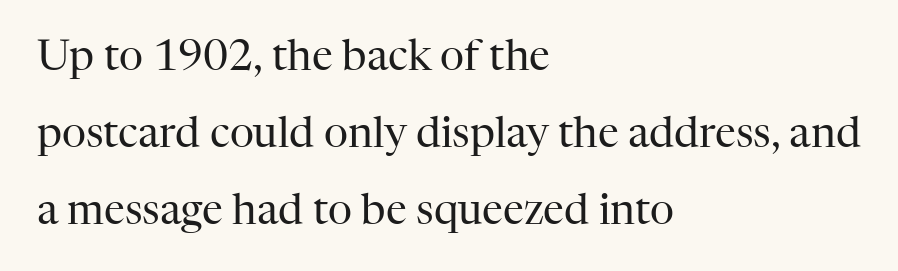
{"serif": "yes", "italic": "no", "bold": "no", "weight": "regular", "width": "normal", "stroke_contrast": "high", "x_height": "medium", "monospaced": "no", "underline": "no", "align": "left", "line_spacing_ratio": 1.83, "letter_spacing": "normal", "letter_spacing_em": 0.0, "glyph_px": 42}
